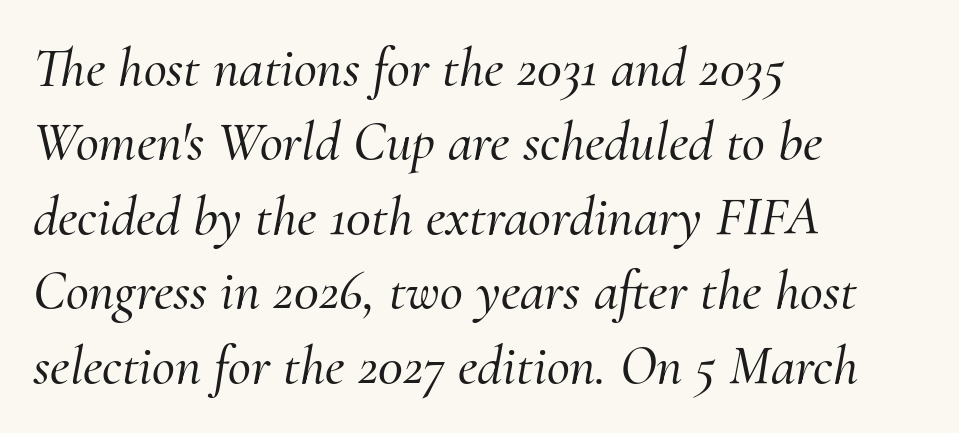
{"serif": "yes", "italic": "yes", "lean": "right", "slant_degrees": 10, "width": "normal", "stroke_contrast": "medium", "x_height": "small", "monospaced": "no", "underline": "no", "align": "left", "line_spacing": "normal", "line_spacing_ratio": 1.33, "letter_spacing": "normal", "letter_spacing_em": 0.0, "glyph_px": 56}
